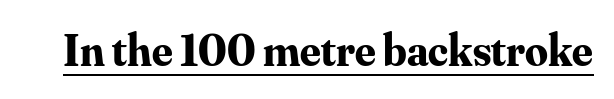
Set as a true bold cut, around the 700 mark. The passage shown is typed in a proportional face where columns would drift. The horizontal fit of the characters is conventional and even. Honestly, the underline is the first thing you notice here. This sample uses a serif face.
